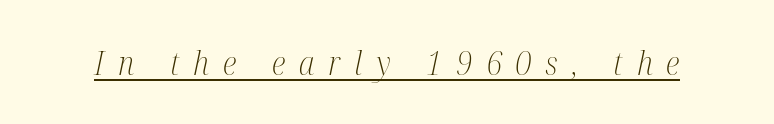
How are the letters spaced? Widely, with obvious added tracking. You could not count columns in this text — the font is proportionally spaced. The characters display serif detailing at their extremities. The weight would be labelled regular, book, light, or lighter still. The rendered words wear a rule along their underside. An italicized treatment has been applied to the whole sample.
